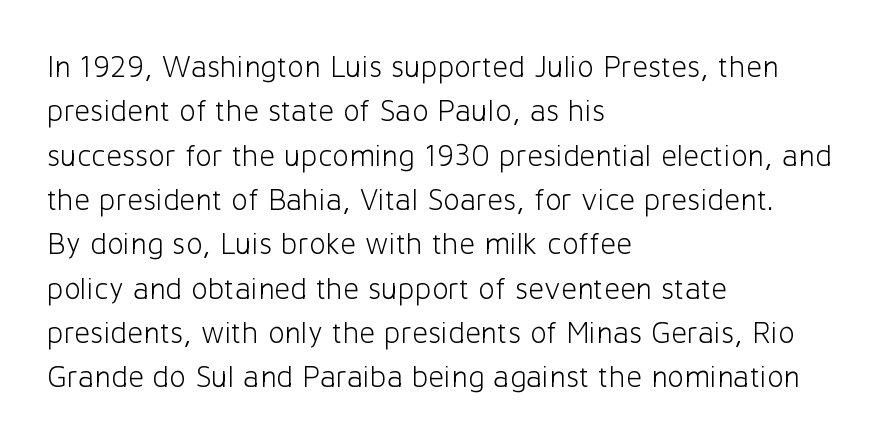
A typesetter would call this leading conventional body-copy spacing. To sum up the face: it is a sans, with no serifs. Horizontally, the lines are justified to the leading edge only. Nothing heavy about these letters — not bold at all.
